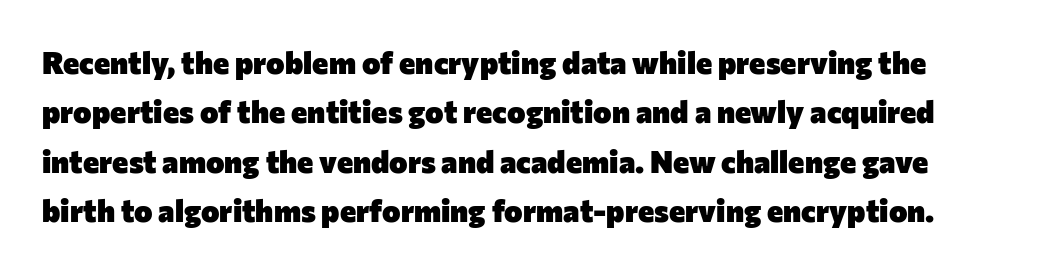
The image shows 31 px heavy sans-serif type, upright; set normal line spacing (1.59x), normal letter spacing, not underlined; low stroke contrast and a medium x-height.
